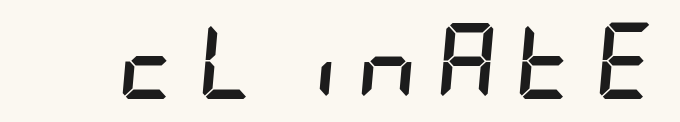
What weight is shown? A full bold with thick strokes. The space beneath each line is pristine and unruled. You could only call the tracking loose — the letters float apart. The specimen reads as italic at a glance.
